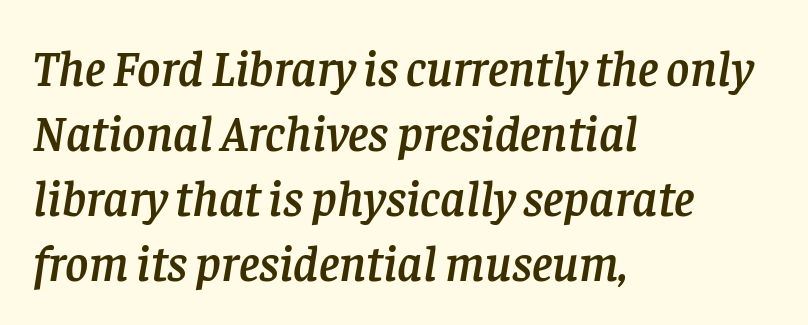
Q: Is the text italic (slanted)? A: Yes, it leans right by about 8 degrees.
Q: Is the typeface a serif or a sans-serif typeface? A: Serif.
Q: Is the text underlined? A: No.
Q: How is the paragraph aligned? A: Left-aligned.
Q: Is the spacing between letters normal or unusually wide? A: Normal.
Q: Is the spacing between lines tight, normal or loose? A: Normal.
Q: Width (condensed, normal, or wide)? A: Normal.
Q: Stroke contrast? A: Low.
Q: x-height? A: Large.
Q: Monospaced? A: No.
